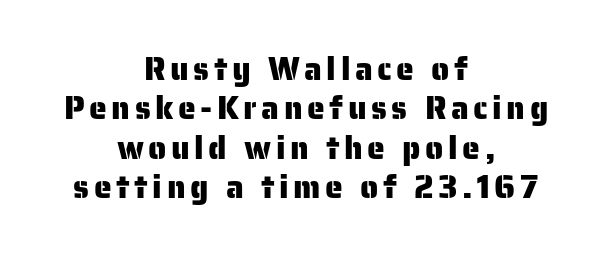
The image shows 32 px sans-serif type, upright; set centered, line spacing 1.23x, not underlined; low stroke contrast and a medium x-height.
